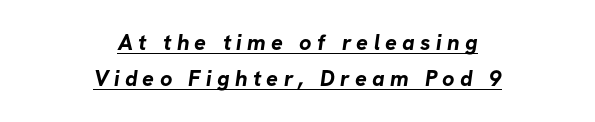
Short and long lines alike share a common midpoint. Heavy-handed strokes throughout: this text is bold. In terms of leading, this rendering sits right in the middle. The passage shown is underscored from start to finish.
